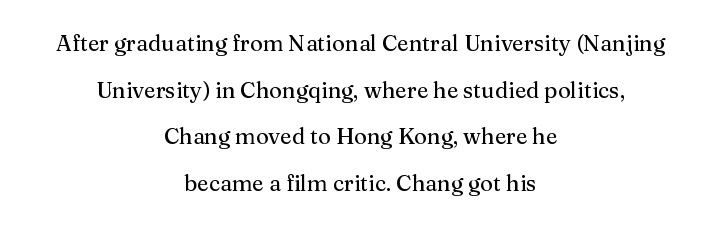
This is the regular roman posture of the typeface. The paragraph shown floats in the horizontal middle. Has an underline been added? It has not. A typesetter would call this leading open, well beyond the default. This sample uses plain, unmodified letter spacing.
